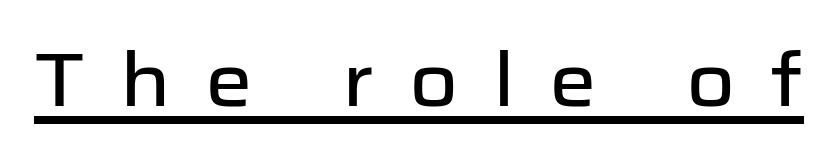
Characters follow at a spacing far wider than the type designer built in. The letters advance in unequal steps, a hallmark of proportional type. Does the lettering tilt? It doesn't — this is upright. The rendering shows plain stroke endings on the letterforms — a sans-serif design.
